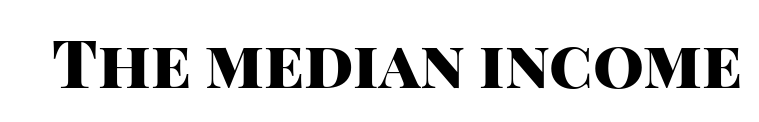
{"serif": "no", "italic": "no", "bold": "yes", "weight": "heavy", "width": "normal", "stroke_contrast": "high", "x_height": "large", "monospaced": "no", "underline": "no", "letter_spacing": "normal", "letter_spacing_em": 0.0, "glyph_px": 65}
